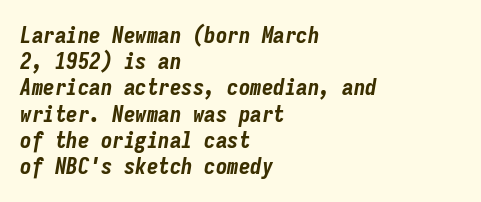
The image shows 23 px bold type, italic (leaning right); set left-aligned, tight line spacing (1.14x), normal letter spacing, not underlined.
